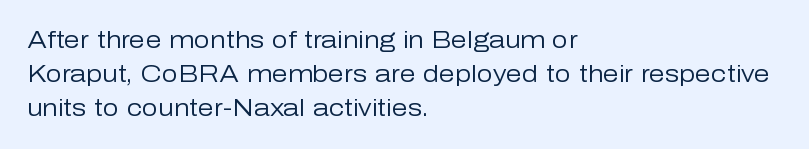
The type sits square on the baseline with zero lean. Stem width sits at or under what a default text font uses. Horizontally, the lines are justified to the leading edge only. This sample keeps an unexceptional amount of space between lines. The space beneath each line is pristine and unruled. There is no visible air inserted between adjacent glyphs.
